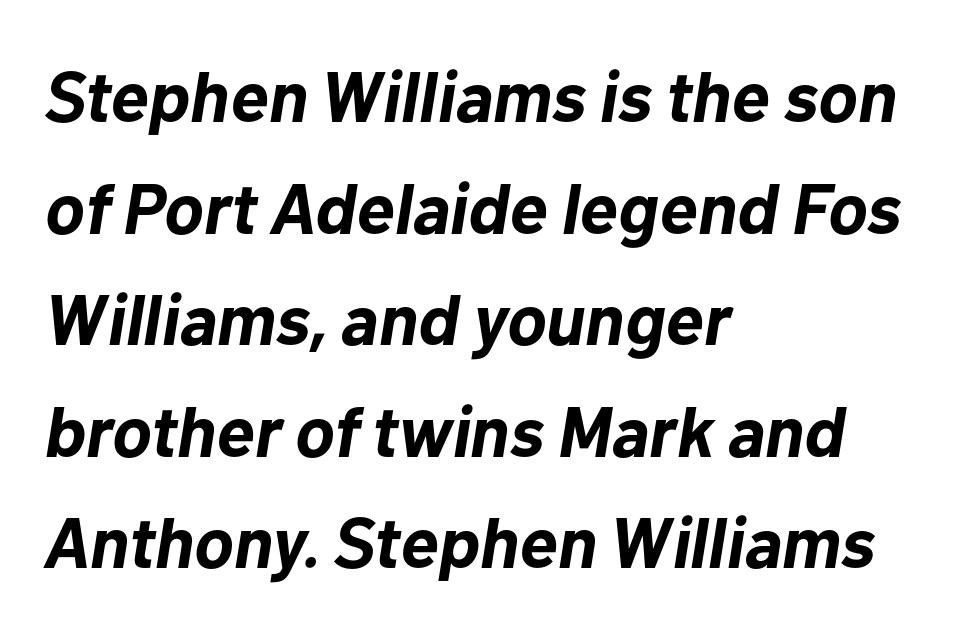
Where is the straight margin? On the left. Does the leading feel generous? No, just average. Look at the tracking — it's just the regular setting, nothing added. The space directly below the letters is spotless. Do the characters align in a grid? No, the font is proportional. Italic? Definitely — the glyphs are oblique.
